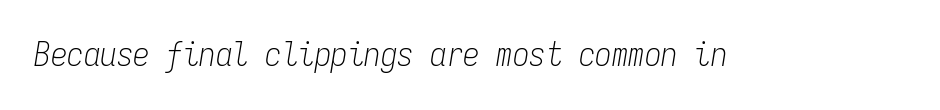
The image shows 33 px light, condensed type, italic (leaning right), monospaced; set normal letter spacing, not underlined; low stroke contrast and a medium x-height.
